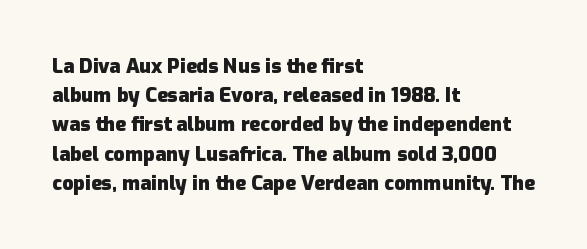
{"italic": "no", "bold": "yes", "underline": "no", "align": "left", "line_spacing": "normal", "line_spacing_ratio": 1.46, "letter_spacing": "normal", "letter_spacing_em": 0.0, "glyph_px": 20}
